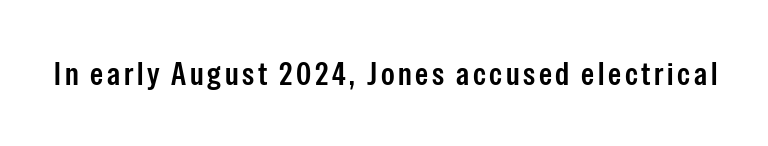
The image shows 33 px condensed sans-serif type, upright; set not underlined; low stroke contrast and a medium x-height.
